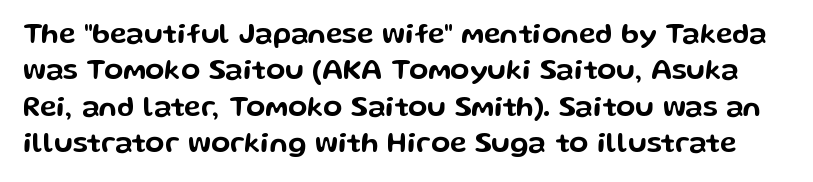
The image shows 28 px wide sans-serif type, upright; set normal line spacing (1.3x), normal letter spacing, not underlined; low stroke contrast and a medium x-height.
